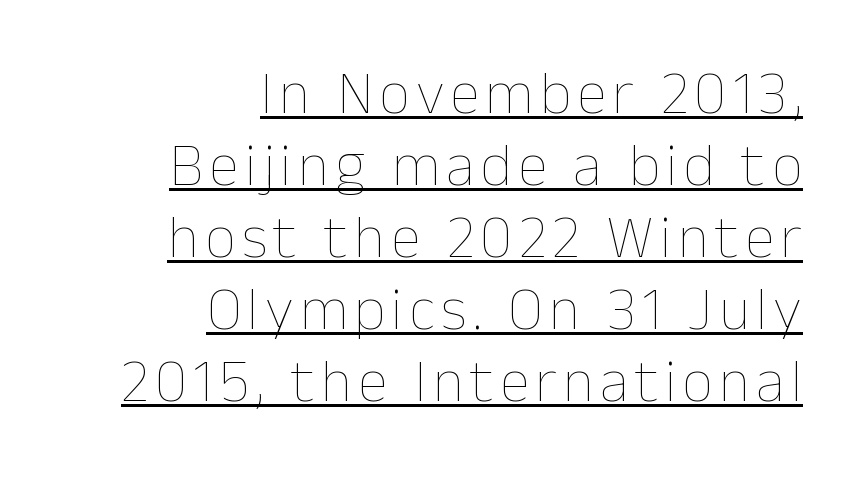
Proportional: the letters do not fall into vertical columns. Weight: regular or lighter. The sample's only ornament is a line tracing under the words. Every stem runs plumb, perpendicular to the baseline.
